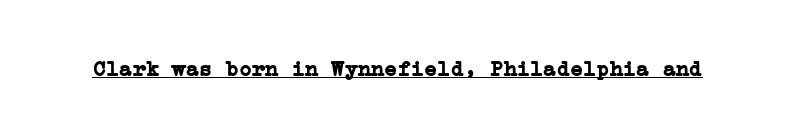
The image shows 22 px bold type, upright; set normal letter spacing, underlined.
